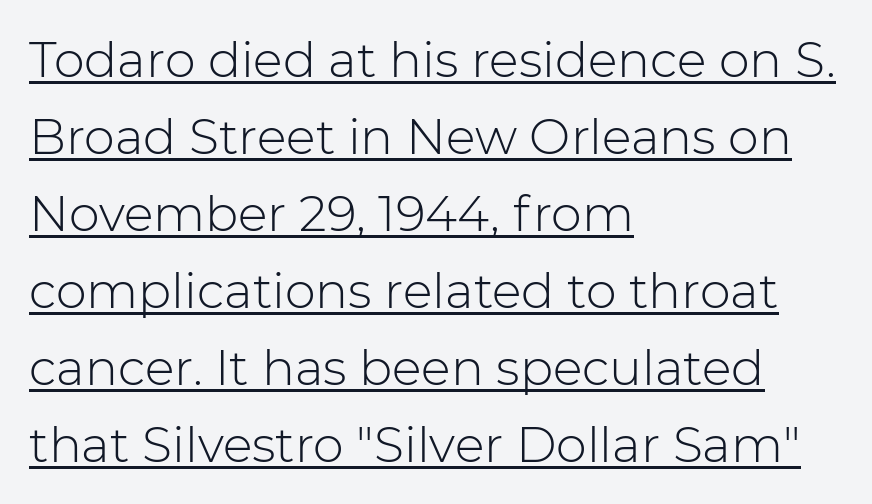
Stroke mass is kept to a normal reading level or below. Regarding leading, the lines here are spaced in the standard way. If you drew a line through each stem, it would be perfectly vertical. Beneath each row of characters lies a ruled line. What kind of face is this? One without serifs — a sans. Is this a fixed-width face? No — the glyphs have proportional, varying widths.
